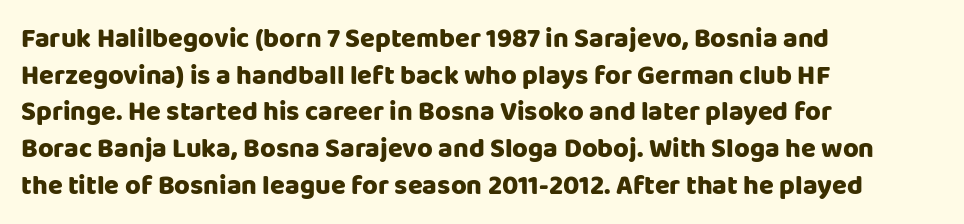
Q: Is the text italic (slanted)? A: No, it is upright.
Q: Is the text underlined? A: No.
Q: How is the paragraph aligned? A: Left-aligned.
Q: Is the spacing between letters normal or unusually wide? A: Normal.
Q: Is the spacing between lines tight, normal or loose? A: Normal.
